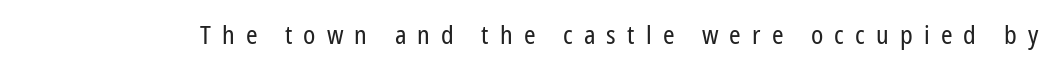
The image shows 26 px text type, upright; set unusually wide letter spacing (+0.43 em), not underlined.
